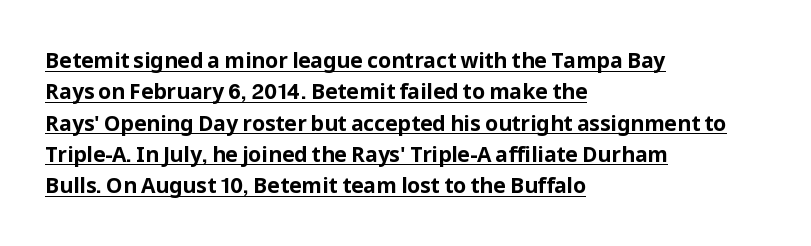
The image shows 21 px bold type, upright; set left-aligned, normal line spacing (1.49x), normal letter spacing, underlined.
